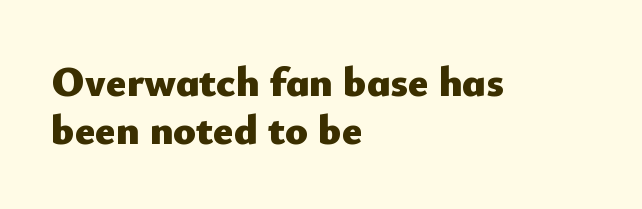
{"serif": "no", "italic": "no", "bold": "yes", "weight": "heavy", "width": "normal", "stroke_contrast": "low", "x_height": "small", "monospaced": "no", "underline": "no", "align": "left", "line_spacing": "tight", "line_spacing_ratio": 1.15, "letter_spacing": "normal", "letter_spacing_em": 0.0, "glyph_px": 42}
